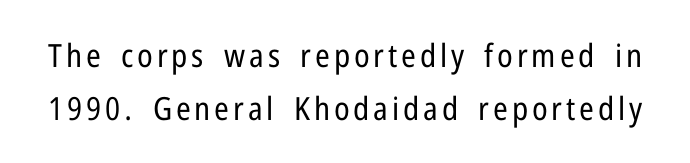
{"serif": "no", "italic": "no", "bold": "no", "weight": "regular", "width": "condensed", "stroke_contrast": "low", "x_height": "medium", "monospaced": "no", "underline": "no", "line_spacing": "normal", "line_spacing_ratio": 1.66, "glyph_px": 32}
